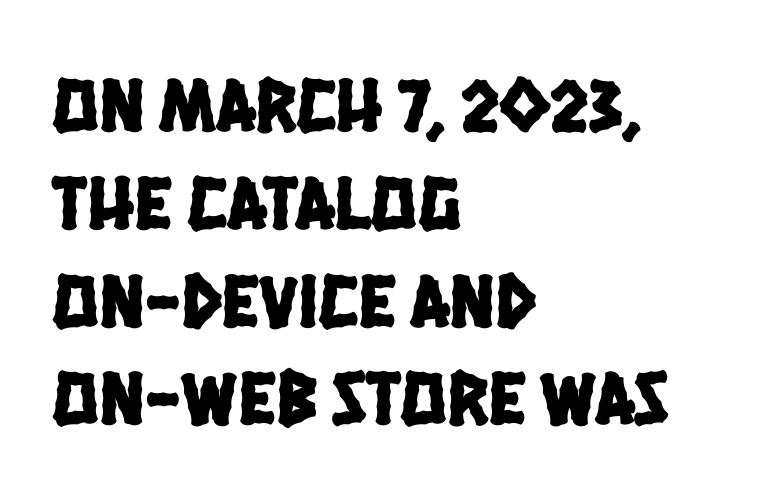
The image shows 77 px condensed sans-serif type; set left-aligned, normal line spacing (1.27x), normal letter spacing, not underlined; low stroke contrast and a large x-height.
